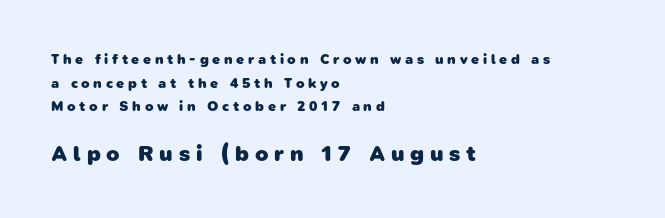
Q: Is the text bold? A: Yes.
Q: Is the text underlined? A: No.
Q: How is the paragraph aligned? A: Left-aligned.
Q: Is the spacing between letters normal or unusually wide? A: Unusually wide.
Q: Is the spacing between lines tight, normal or loose? A: Normal.
Q: Which block of text is set in a larger size, the first (top) or the second (bottom)? A: The second (bottom) one.
